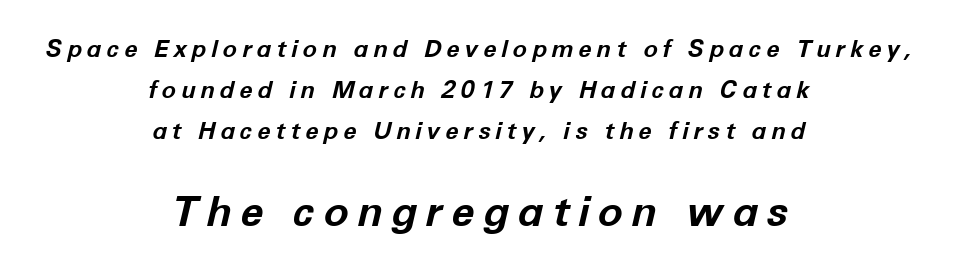
Looks like regular typesetting: each glyph gets only the width it needs. Just letters on the line, the space beneath them empty. The letters in the lower block stand taller than those in the block above. The letters are slanted; this is an italic face. As a designer I'd log this as weight 700, bold.
